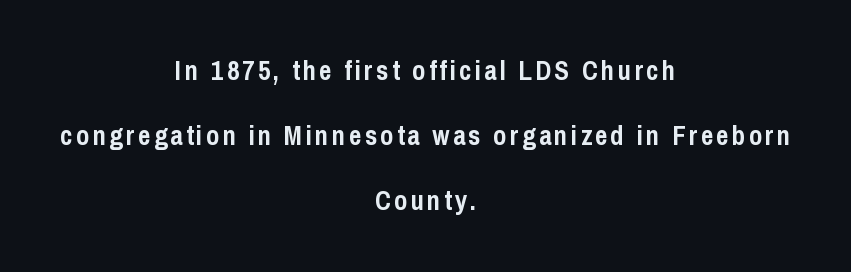
{"italic": "no", "bold": "yes", "underline": "no", "align": "center", "line_spacing": "loose", "line_spacing_ratio": 2.41, "glyph_px": 27}
